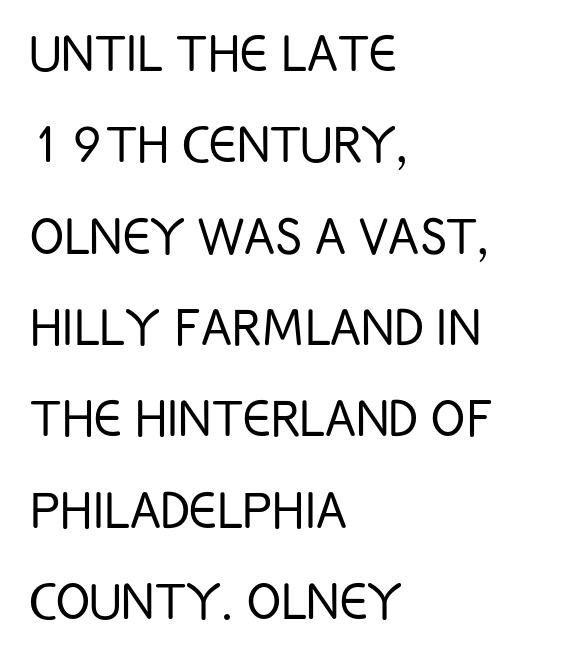
The image shows 63 px light, condensed sans-serif type, upright; set left-aligned, normal line spacing (1.45x), normal letter spacing, not underlined; low stroke contrast and a large x-height.
